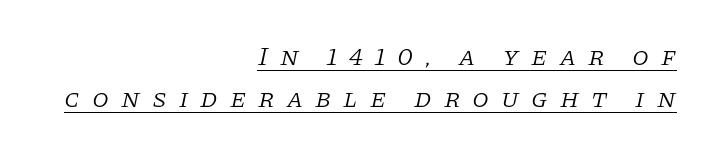
{"italic": "yes", "lean": "right", "slant_degrees": 11, "bold": "no", "underline": "yes", "align": "right", "line_spacing": "normal", "line_spacing_ratio": 1.57, "letter_spacing": "wide", "letter_spacing_em": 0.44, "glyph_px": 27}
